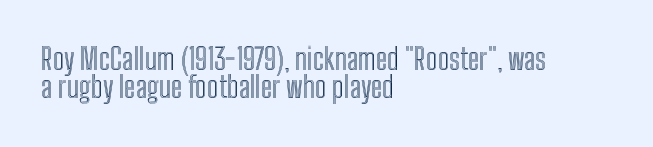
Underlining? Definitely not there. How would I describe the line gaps? Narrow and economical. Is the letter spacing exaggerated? No — it looks like the ordinary default. The type sits square on the baseline with zero lean. Teacher's note: observe the even left margin — that is flush-left alignment.
